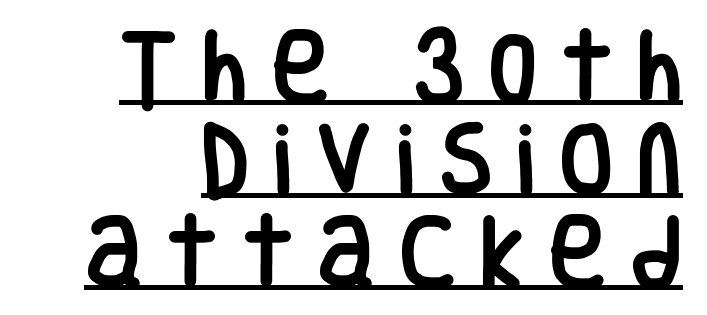
Q: Is the text italic (slanted)? A: No, it is upright.
Q: Is the typeface a serif or a sans-serif typeface? A: Sans-serif.
Q: Is the text underlined? A: Yes.
Q: Is the spacing between letters normal or unusually wide? A: Unusually wide.
Q: Width (condensed, normal, or wide)? A: Condensed.
Q: Stroke contrast? A: Low.
Q: x-height? A: Large.
Q: Monospaced? A: No.
